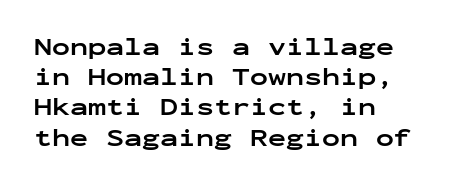
The image shows 24 px bold type, upright; set left-aligned, normal line spacing (1.26x), normal letter spacing, not underlined.
